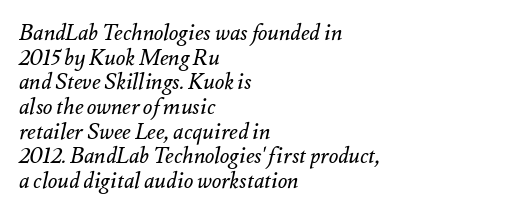
The image shows 22 px text type, italic (leaning right); set left-aligned, tight line spacing (1.12x), normal letter spacing, not underlined.
